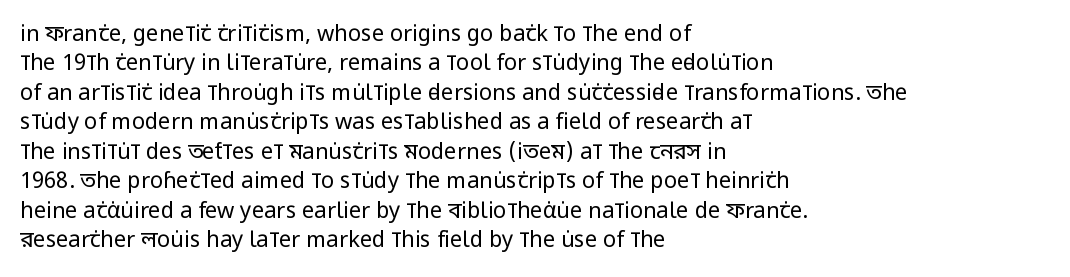
The image shows 22 px text type, upright; set left-aligned, normal line spacing (1.34x), normal letter spacing, not underlined.
